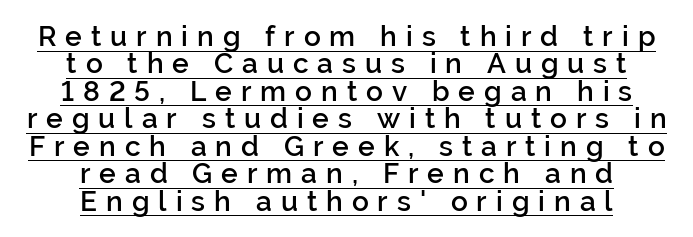
{"serif": "no", "italic": "no", "bold": "semi", "weight": "semibold", "width": "normal", "stroke_contrast": "low", "x_height": "medium", "monospaced": "no", "underline": "yes", "align": "center", "line_spacing": "tight", "line_spacing_ratio": 0.98, "letter_spacing": "wide", "letter_spacing_em": 0.32, "glyph_px": 28}
